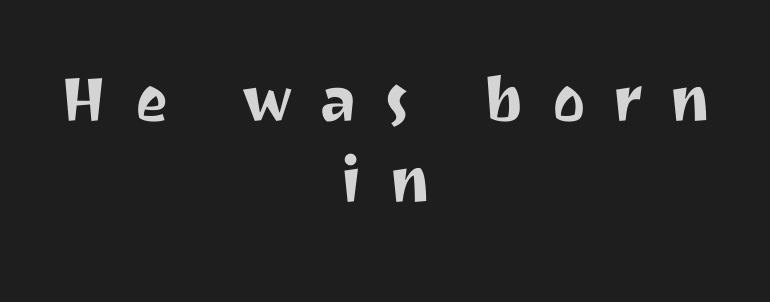
Caption: multi-line text, centered on the measure. Successive baselines arrive quickly, one right under another. Display-style spreading of the glyphs; the letterfit is very open. Bare-footed words on every line. Rendered with straight, roman letterforms.
